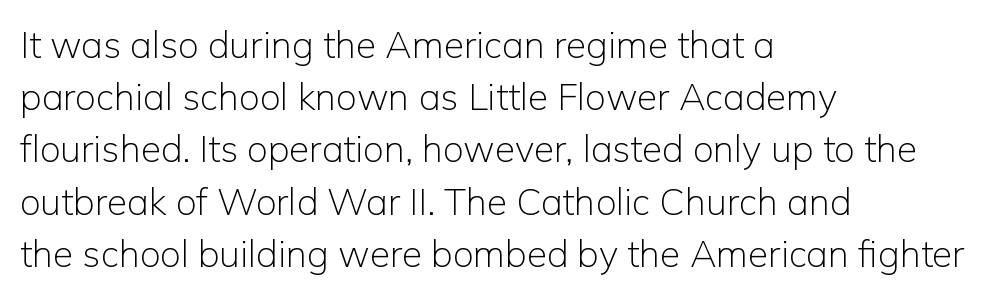
The image shows 37 px light sans-serif type, upright; set left-aligned, normal line spacing (1.41x), normal letter spacing, not underlined; low stroke contrast and a medium x-height.
